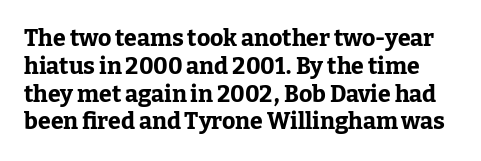
The letters stand upright; this is a roman face. As a designer I'd log this as weight 700, bold. Lines of text with bare space underneath. The tracking reads as untouched default to a designer's eye.
